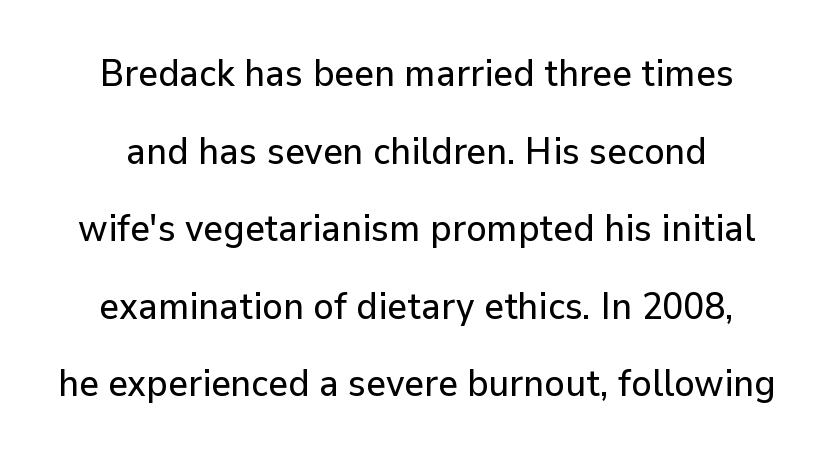
{"serif": "no", "italic": "no", "width": "normal", "stroke_contrast": "low", "x_height": "medium", "monospaced": "no", "underline": "no", "line_spacing": "loose", "line_spacing_ratio": 2.04, "letter_spacing": "normal", "letter_spacing_em": 0.0, "glyph_px": 38}
